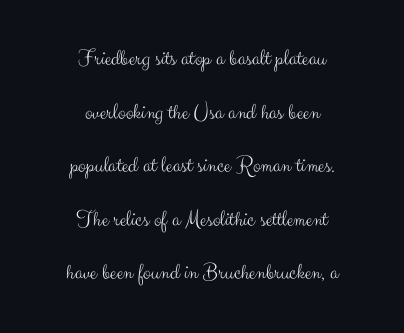
Descenders hang freely into open space. Successive baselines arrive slowly, with a big drop between each. Leftover space on each line is divided equally before and after the words. This is not heavy type; no bold has been used.
